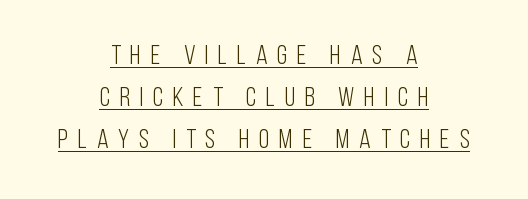
The type is letterspaced generously, with wide tracking. Summary of weight: not heavy and not bold. The passage shown stacks its lines at a standard gap. Notice how the stems are strictly vertical — no italics here.
